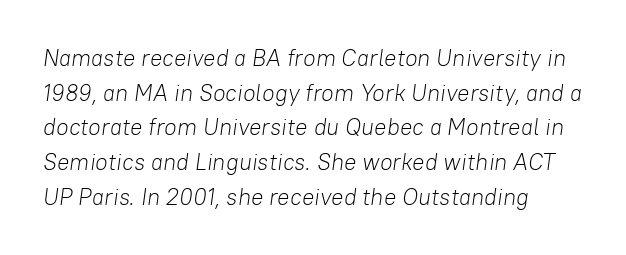
What stands out about the letter spacing? Nothing — it is the standard amount. Slant detected: the letters are inclined. Check the space under the baseline: it is left empty. Reading down the column, the eye jumps a familiar distance to each next line. No heavy texture on the line: the type isn't bold.
